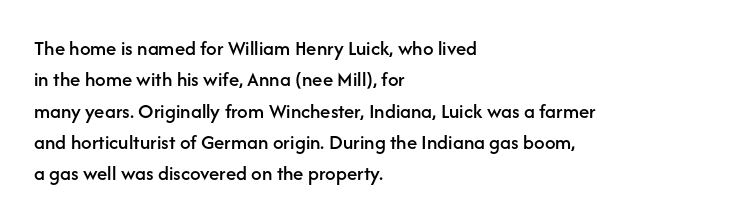
The compositor pushed each line to the left boundary. The designer left line spacing at the default. The rendering keeps characters at their native spacing. No italicization has been applied; the sample stays upright. Clear beneath every line of the passage.
